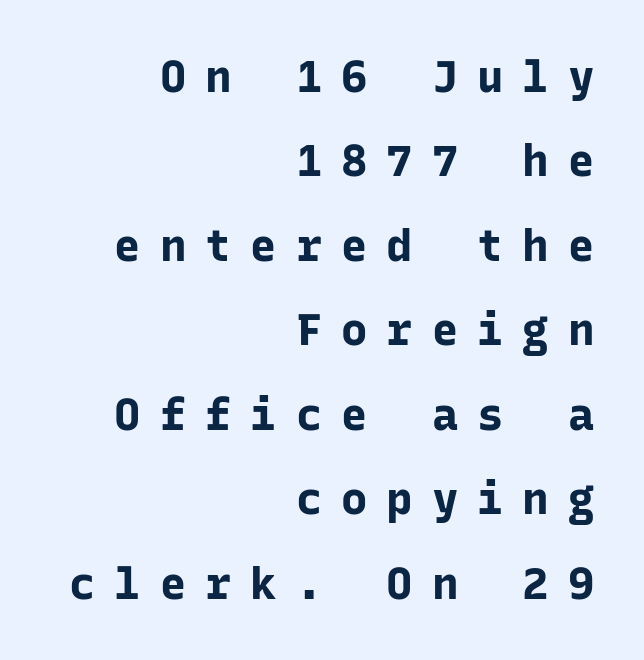
The type family on display is of the sans-serif kind. A typesetter would call this heavily tracked-out type. Here the designer chose a console-style face with uniform glyph widths. Which margin do the lines hug? The right one — the left edge is uneven. Each glyph is drawn with heavy, bold strokes.
